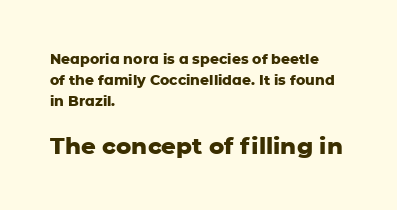
Q: Is the text bold? A: Yes.
Q: Is the text italic (slanted)? A: No, it is upright.
Q: Is the text underlined? A: No.
Q: How is the paragraph aligned? A: Left-aligned.
Q: Is the spacing between letters normal or unusually wide? A: Normal.
Q: Is the spacing between lines tight, normal or loose? A: Normal.
Q: Which block of text is set in a larger size, the first (top) or the second (bottom)? A: The second (bottom) one.
